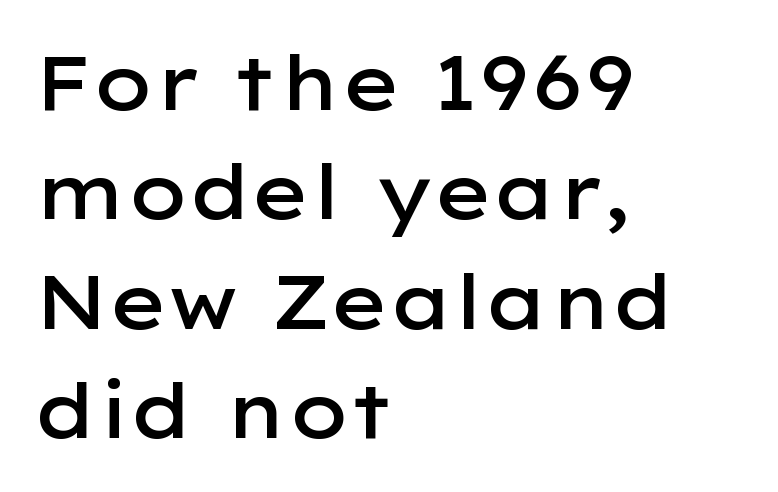
{"serif": "no", "italic": "no", "bold": "semi", "weight": "semibold", "width": "wide", "stroke_contrast": "low", "x_height": "medium", "monospaced": "no", "underline": "no", "align": "left", "line_spacing": "normal", "line_spacing_ratio": 1.44, "letter_spacing": "normal", "letter_spacing_em": 0.0, "glyph_px": 76}
